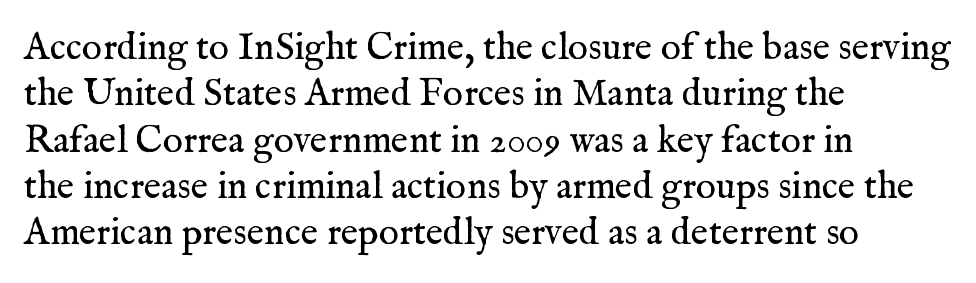
The font is comparable to plain body text, perhaps lighter. Quick note: not italic, upright. In terms of letterspacing, this is plain default setting. Serifs: yes, visible at the terminals of the letterforms. Only glyphs here, with clear space below each row.
